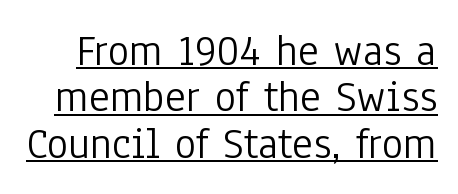
The image shows 45 px light, condensed sans-serif type, upright; set tight line spacing (1.03x), normal letter spacing, underlined; low stroke contrast and a medium x-height.
